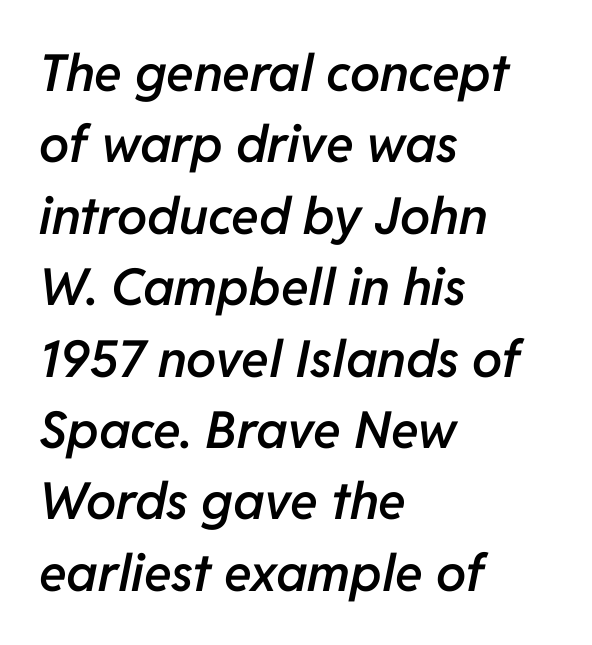
The image shows 51 px semibold type, italic (leaning right); set left-aligned, normal line spacing (1.4x), normal letter spacing, not underlined; low stroke contrast and a medium x-height.
